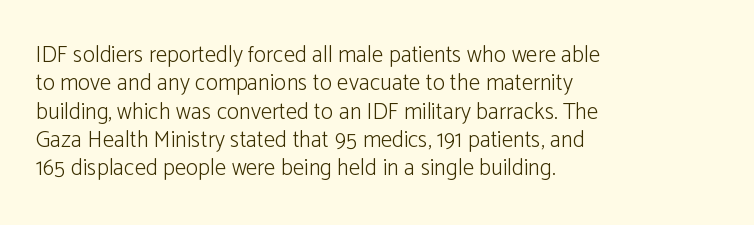
{"italic": "no", "bold": "no", "underline": "no", "align": "left", "line_spacing_ratio": 1.23, "letter_spacing": "normal", "letter_spacing_em": 0.0, "glyph_px": 23}
